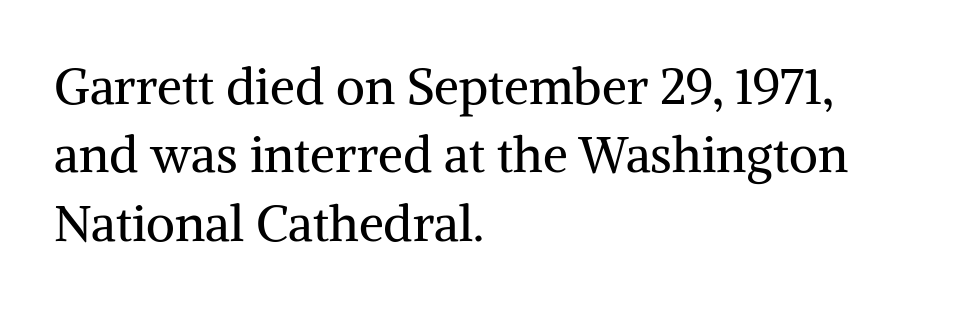
Q: Is the text bold? A: No.
Q: Is the text italic (slanted)? A: No, it is upright.
Q: Is the typeface a serif or a sans-serif typeface? A: Serif.
Q: Is the text underlined? A: No.
Q: How is the paragraph aligned? A: Left-aligned.
Q: Is the spacing between letters normal or unusually wide? A: Normal.
Q: Is the spacing between lines tight, normal or loose? A: Normal.
Q: Width (condensed, normal, or wide)? A: Normal.
Q: Stroke contrast? A: Medium.
Q: x-height? A: Medium.
Q: Monospaced? A: No.
